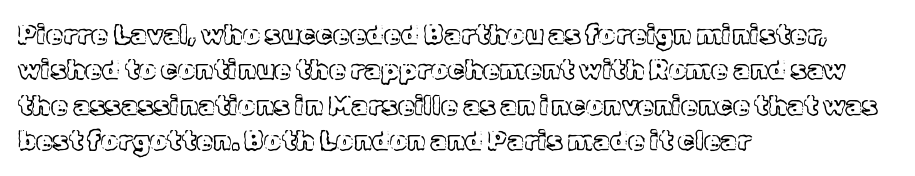
Interline gaps are of average width in this sample. The axis of the letterforms is exactly vertical. Casual observation: everything's shoved over to the left. These lines keep a tight, regular rhythm from letter to letter. Unmarked baselines from the first word to the last.
